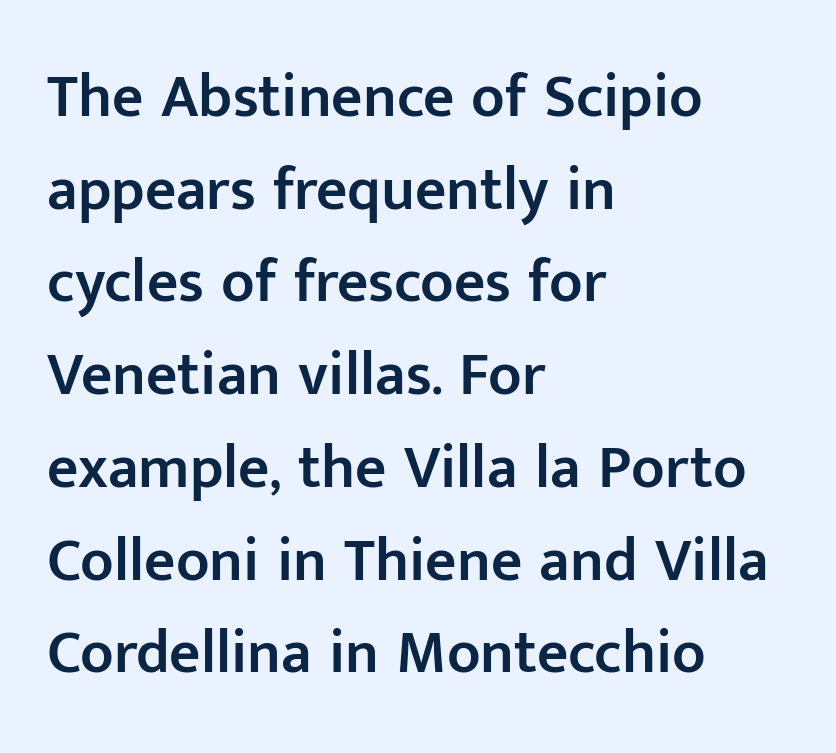
Q: Is the text bold? A: Semi-bold.
Q: Is the text italic (slanted)? A: No, it is upright.
Q: Is the typeface a serif or a sans-serif typeface? A: Sans-serif.
Q: Is the text underlined? A: No.
Q: How is the paragraph aligned? A: Left-aligned.
Q: Is the spacing between letters normal or unusually wide? A: Normal.
Q: Is the spacing between lines tight, normal or loose? A: Normal.
Q: Width (condensed, normal, or wide)? A: Normal.
Q: Stroke contrast? A: Low.
Q: x-height? A: Medium.
Q: Monospaced? A: No.
